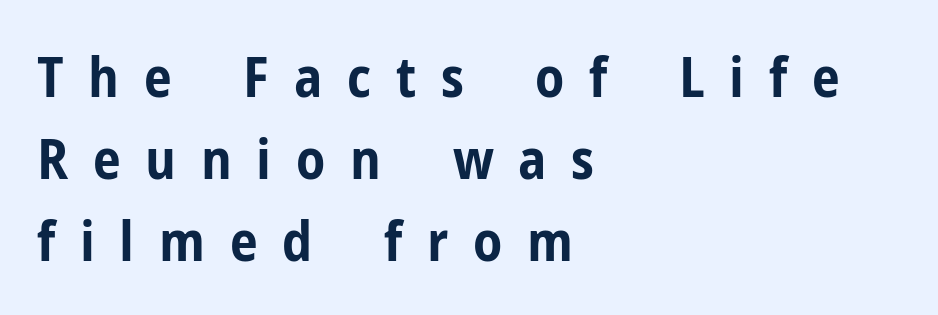
The letters advance in unequal steps, a hallmark of proportional type. Notice how descenders clear the ascenders below comfortably — that's standard leading. Rule under the text: the space is simply empty. Look at the stroke-to-counter ratio: heavy, a bold. Spacing between characters has been opened up far beyond the box default. Classification — sans serif.
